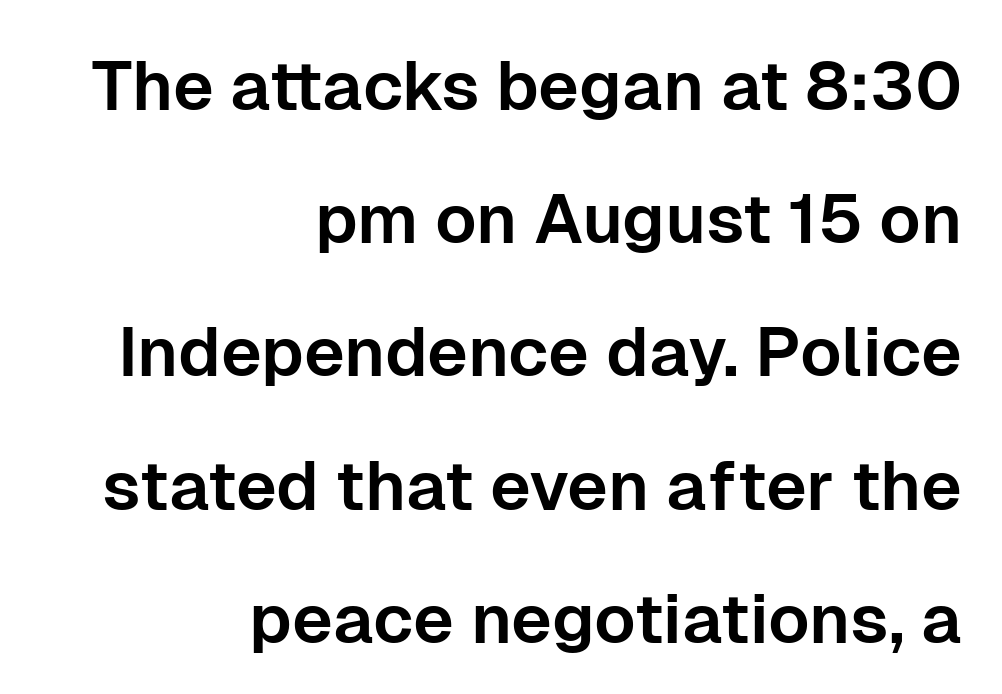
{"serif": "no", "italic": "no", "width": "normal", "stroke_contrast": "low", "x_height": "medium", "monospaced": "no", "underline": "no", "align": "right", "line_spacing": "loose", "line_spacing_ratio": 1.93, "letter_spacing": "normal", "letter_spacing_em": 0.0, "glyph_px": 69}
